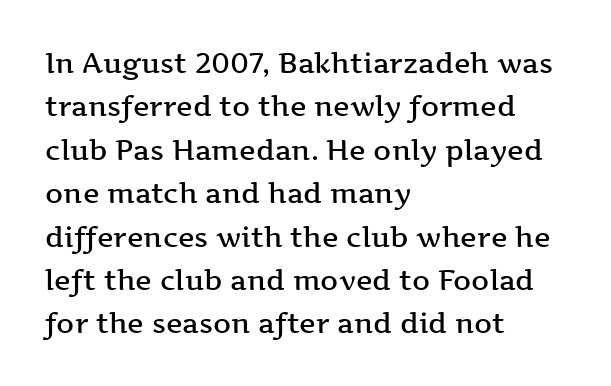
Q: Is the text bold? A: Semi-bold.
Q: Is the text italic (slanted)? A: No, it is upright.
Q: Is the typeface a serif or a sans-serif typeface? A: Serif.
Q: Is the text underlined? A: No.
Q: How is the paragraph aligned? A: Left-aligned.
Q: Is the spacing between letters normal or unusually wide? A: Normal.
Q: Is the spacing between lines tight, normal or loose? A: Normal.
Q: Width (condensed, normal, or wide)? A: Wide.
Q: Stroke contrast? A: Medium.
Q: x-height? A: Medium.
Q: Monospaced? A: No.
